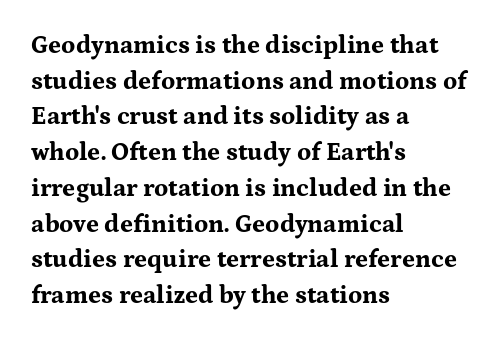
The image shows 25 px bold type, upright; set left-aligned, normal line spacing (1.43x), normal letter spacing, not underlined.
